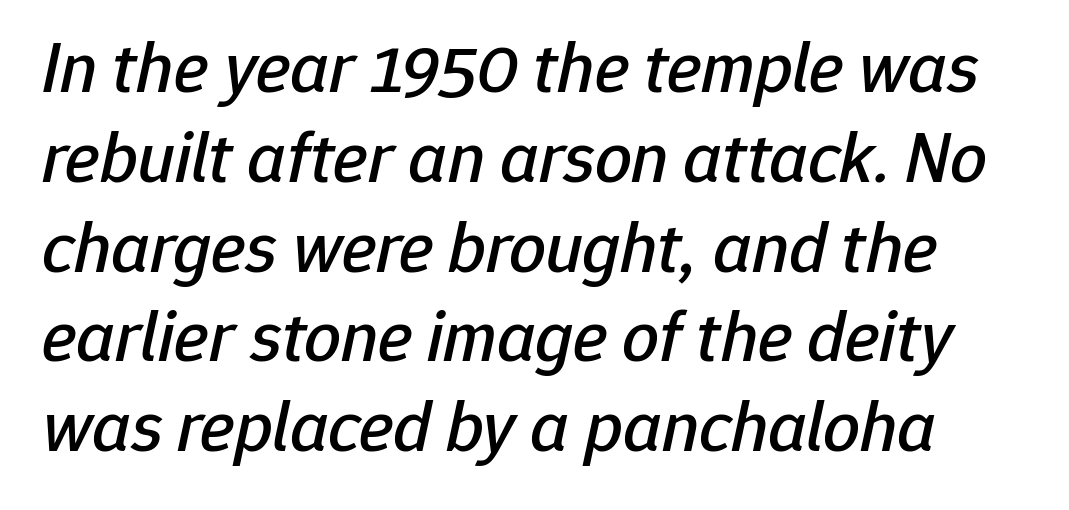
The image shows 73 px text type, italic (leaning right); set line spacing 1.23x, normal letter spacing, not underlined; low stroke contrast and a medium x-height.
